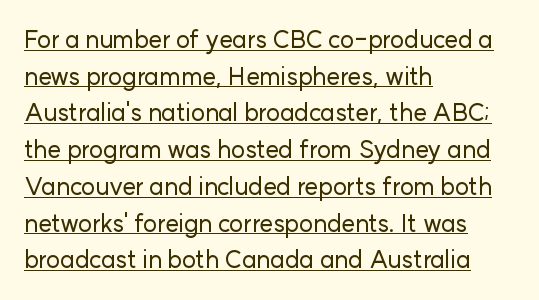
The horizontal fit of the characters is conventional and even. Underline: present. Regular leading. These lines were composed using upright roman letters.
